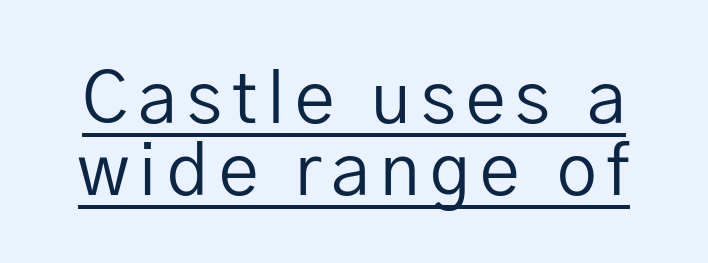
Q: Is the text bold? A: No.
Q: Is the text italic (slanted)? A: No, it is upright.
Q: Is the typeface a serif or a sans-serif typeface? A: Sans-serif.
Q: Is the text underlined? A: Yes.
Q: Is the spacing between lines tight, normal or loose? A: Tight.
Q: Width (condensed, normal, or wide)? A: Normal.
Q: Stroke contrast? A: Low.
Q: x-height? A: Medium.
Q: Monospaced? A: No.
